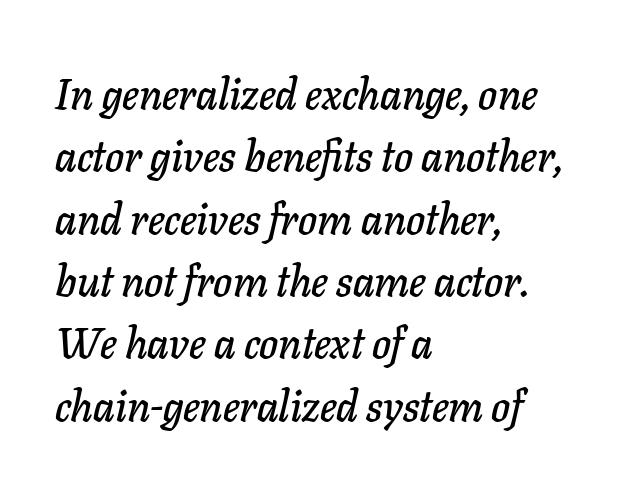
The image shows 43 px text type, italic (leaning right); set left-aligned, normal line spacing (1.45x), normal letter spacing, not underlined; low stroke contrast and a medium x-height.
